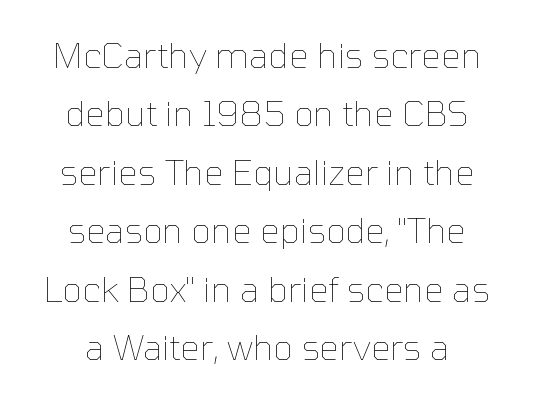
Honestly, there is no underline to notice here at all. There is no visible air inserted between adjacent glyphs. This is not heavy type; no bold has been used. Horizontal bands of white between lines are of average thickness. The passage shown is typed in a proportional face where columns would drift.
